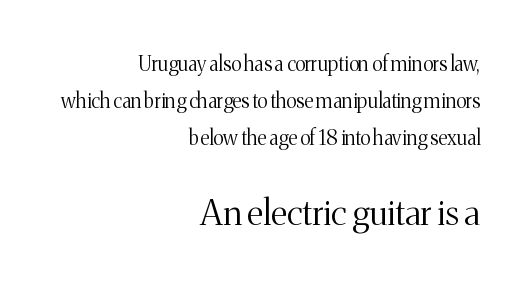
The image shows 35 px light serif type, upright; set right-aligned, line spacing 1.85x, normal letter spacing, not underlined; the second (bottom) block is 1.75x larger; medium stroke contrast and a medium x-height.
